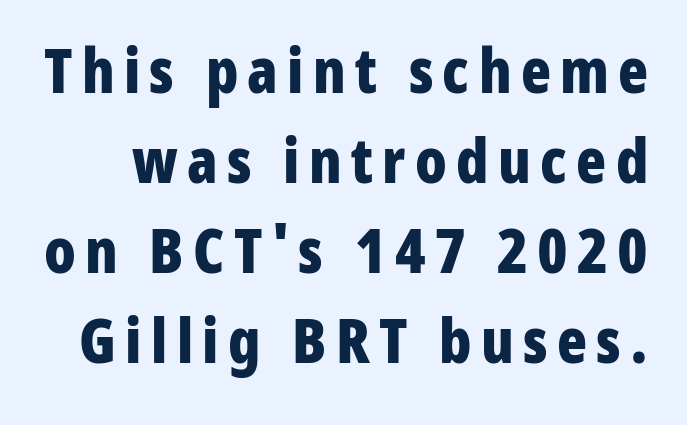
{"serif": "no", "italic": "no", "bold": "yes", "weight": "bold", "width": "condensed", "stroke_contrast": "low", "x_height": "medium", "monospaced": "no", "underline": "no", "line_spacing": "normal", "line_spacing_ratio": 1.45, "glyph_px": 62}
